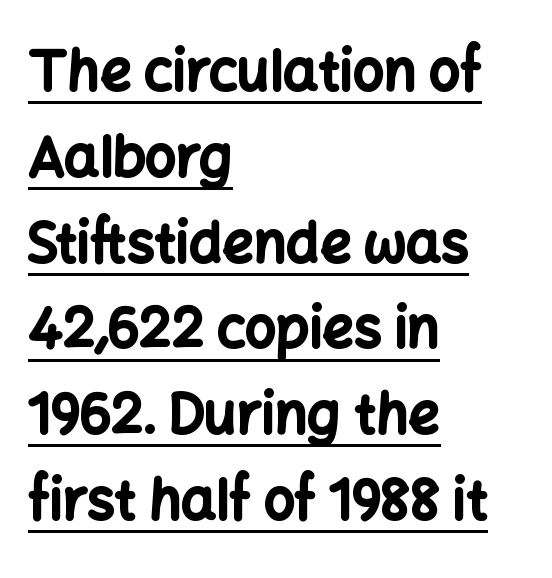
The letterforms sit shoulder to shoulder at normal distance. The vertical gap from one line to the next is medium. Posture: straight, roman, zero tilt. The lines in this sample share a left origin and differ only in where they stop. Every word sits above its own underline. The strokes are fattened all the way to bold.
